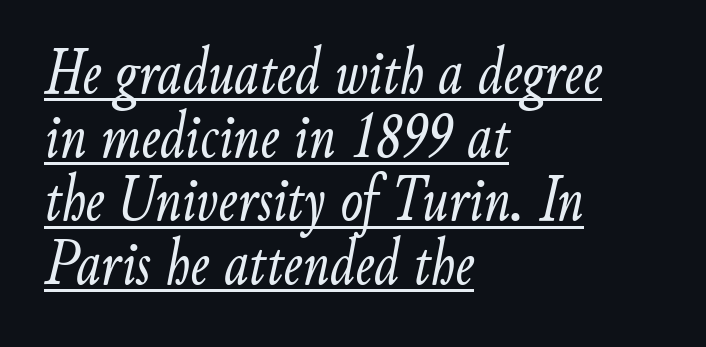
{"italic": "yes", "lean": "right", "slant_degrees": 9, "bold": "no", "weight": "light", "width": "condensed", "stroke_contrast": "low", "x_height": "small", "monospaced": "no", "underline": "yes", "align": "left", "line_spacing": "tight", "line_spacing_ratio": 0.95, "letter_spacing": "normal", "letter_spacing_em": 0.0, "glyph_px": 67}
